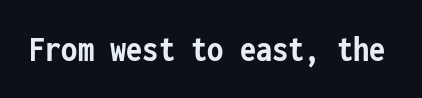
{"serif": "no", "italic": "no", "bold": "yes", "weight": "semibold", "width": "condensed", "stroke_contrast": "low", "x_height": "medium", "monospaced": "yes", "underline": "no", "letter_spacing": "normal", "letter_spacing_em": 0.0, "glyph_px": 37}
